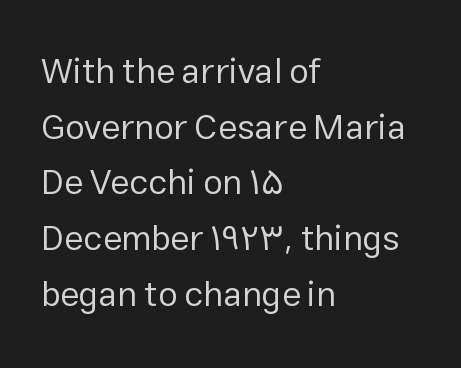
Q: Is the text bold? A: No.
Q: Is the text italic (slanted)? A: No, it is upright.
Q: Is the typeface a serif or a sans-serif typeface? A: Sans-serif.
Q: Is the text underlined? A: No.
Q: How is the paragraph aligned? A: Left-aligned.
Q: Is the spacing between letters normal or unusually wide? A: Normal.
Q: Is the spacing between lines tight, normal or loose? A: Normal.
Q: Width (condensed, normal, or wide)? A: Normal.
Q: Stroke contrast? A: Low.
Q: x-height? A: Medium.
Q: Monospaced? A: No.
